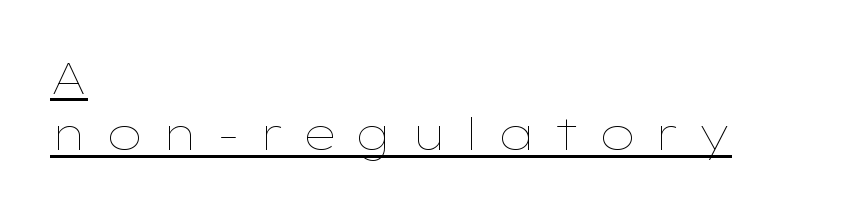
The image shows 44 px thin, wide type, upright; set left-aligned, normal line spacing (1.28x), unusually wide letter spacing (+0.38 em), underlined; low stroke contrast and a medium x-height.
